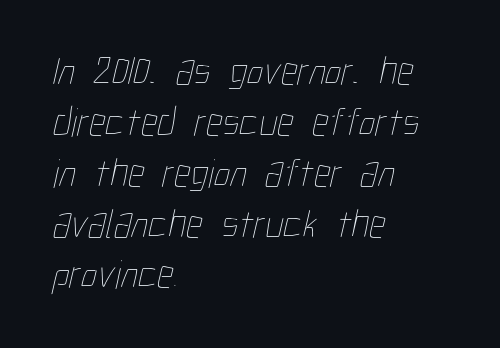
Q: Is the text bold? A: No.
Q: Is the text underlined? A: No.
Q: How is the paragraph aligned? A: Left-aligned.
Q: Is the spacing between letters normal or unusually wide? A: Normal.
Q: Width (condensed, normal, or wide)? A: Condensed.
Q: Stroke contrast? A: Low.
Q: x-height? A: Medium.
Q: Monospaced? A: No.
